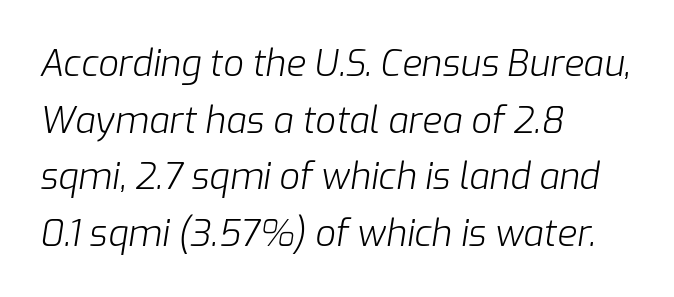
Q: Is the text bold? A: No.
Q: Is the text italic (slanted)? A: Yes, it leans right by about 9 degrees.
Q: Is the text underlined? A: No.
Q: How is the paragraph aligned? A: Left-aligned.
Q: Is the spacing between letters normal or unusually wide? A: Normal.
Q: Is the spacing between lines tight, normal or loose? A: Normal.
Q: Width (condensed, normal, or wide)? A: Normal.
Q: Stroke contrast? A: Low.
Q: x-height? A: Medium.
Q: Monospaced? A: No.
